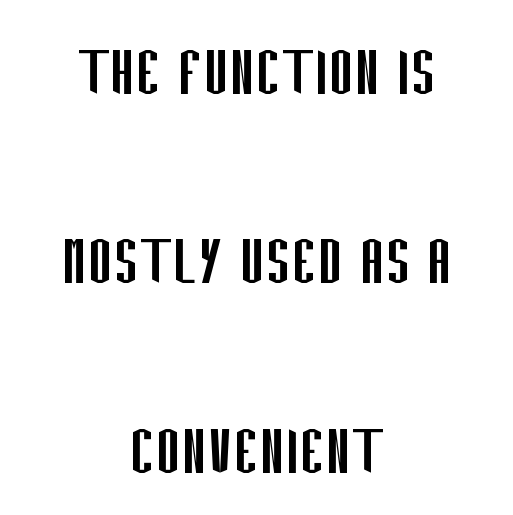
The image shows 77 px regular-weight, condensed sans-serif type, upright; set centered, loose line spacing (2.46x), normal letter spacing, not underlined; low stroke contrast and a large x-height.
